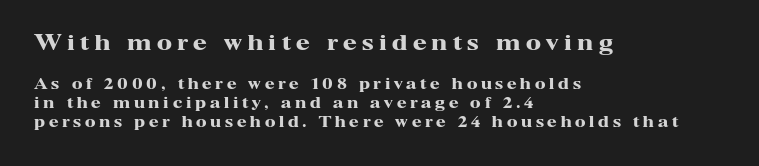
Check under the words: just untouched page. Does the bottom block carry the larger type? No, the top block does. Students, observe: this is what conventionally led text looks like. Each glyph is drawn with heavy, bold strokes. The setting favours the left margin, as ordinary paragraphs usually do. Loose tracking; the words dissolve into strings of separated letters.
